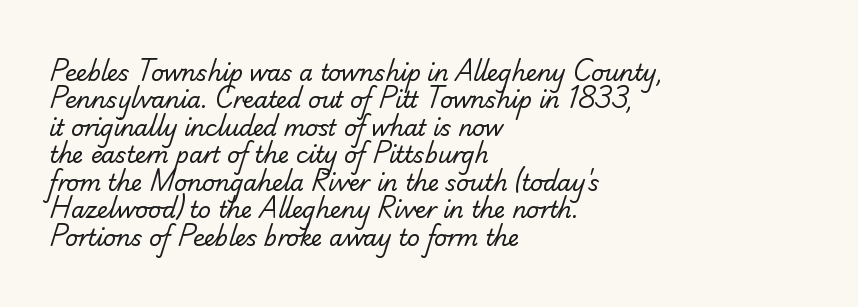
Students, note that the glyphs here touch the page at normal intervals. Honestly, the row spacing looks completely unremarkable. On a weight scale, this lands at 450 or below. Glance below the letters and you will spot only blank space.
